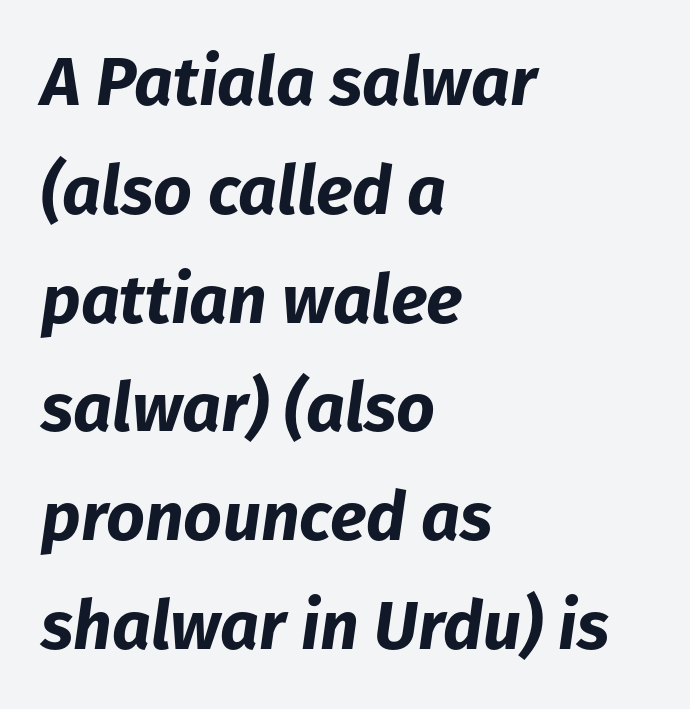
{"italic": "yes", "lean": "right", "slant_degrees": 8, "bold": "yes", "weight": "bold", "width": "normal", "stroke_contrast": "low", "x_height": "medium", "monospaced": "no", "underline": "no", "align": "left", "line_spacing": "normal", "line_spacing_ratio": 1.6, "letter_spacing": "normal", "letter_spacing_em": 0.0, "glyph_px": 68}
